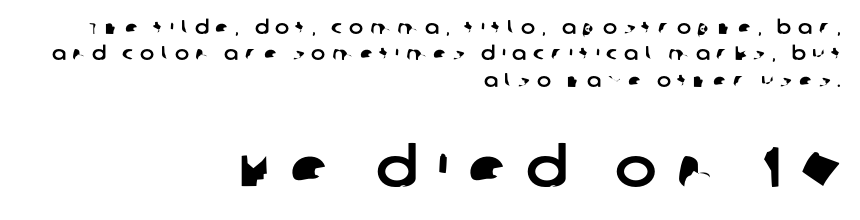
{"serif": "no", "width": "normal", "stroke_contrast": "low", "x_height": "large", "monospaced": "no", "underline": "no", "align": "right", "line_spacing": "normal", "line_spacing_ratio": 1.39, "letter_spacing": "wide", "letter_spacing_em": 0.35, "larger_block": "second", "size_ratio": 2.95, "glyph_px": 56}
